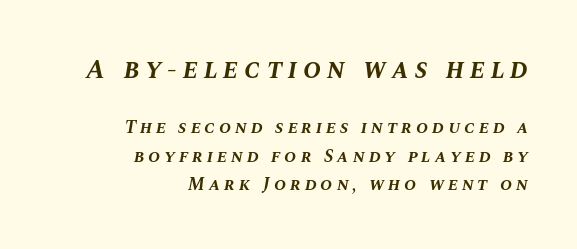
Q: Is the text bold? A: Yes.
Q: Is the text italic (slanted)? A: Yes, it leans right by about 10 degrees.
Q: Is the text underlined? A: No.
Q: How is the paragraph aligned? A: Right-aligned.
Q: Is the spacing between letters normal or unusually wide? A: Unusually wide.
Q: Is the spacing between lines tight, normal or loose? A: Normal.
Q: Which block of text is set in a larger size, the first (top) or the second (bottom)? A: The first (top) one.
